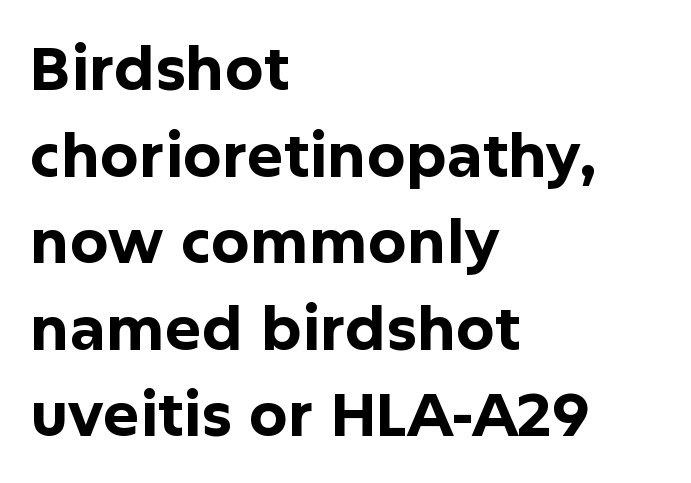
Q: Is the text bold? A: Yes.
Q: Is the text italic (slanted)? A: No, it is upright.
Q: Is the typeface a serif or a sans-serif typeface? A: Sans-serif.
Q: Is the text underlined? A: No.
Q: How is the paragraph aligned? A: Left-aligned.
Q: Is the spacing between letters normal or unusually wide? A: Normal.
Q: Is the spacing between lines tight, normal or loose? A: Normal.
Q: Width (condensed, normal, or wide)? A: Normal.
Q: Stroke contrast? A: Low.
Q: x-height? A: Medium.
Q: Monospaced? A: No.
